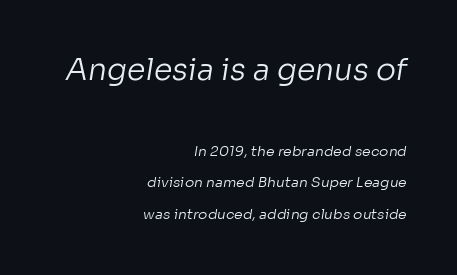
Q: Is the text bold? A: No.
Q: Is the typeface a serif or a sans-serif typeface? A: Sans-serif.
Q: Is the text underlined? A: No.
Q: How is the paragraph aligned? A: Right-aligned.
Q: Is the spacing between letters normal or unusually wide? A: Normal.
Q: Is the spacing between lines tight, normal or loose? A: Loose.
Q: Which block of text is set in a larger size, the first (top) or the second (bottom)? A: The first (top) one.
Q: Width (condensed, normal, or wide)? A: Normal.
Q: Stroke contrast? A: Low.
Q: x-height? A: Medium.
Q: Monospaced? A: No.
